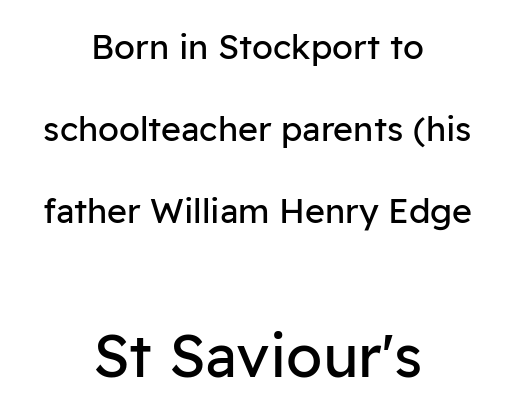
{"serif": "no", "italic": "no", "bold": "no", "weight": "regular", "width": "normal", "stroke_contrast": "low", "x_height": "medium", "monospaced": "no", "underline": "no", "align": "center", "line_spacing": "loose", "line_spacing_ratio": 2.41, "letter_spacing": "normal", "letter_spacing_em": 0.0, "larger_block": "second", "size_ratio": 1.74, "glyph_px": 59}
